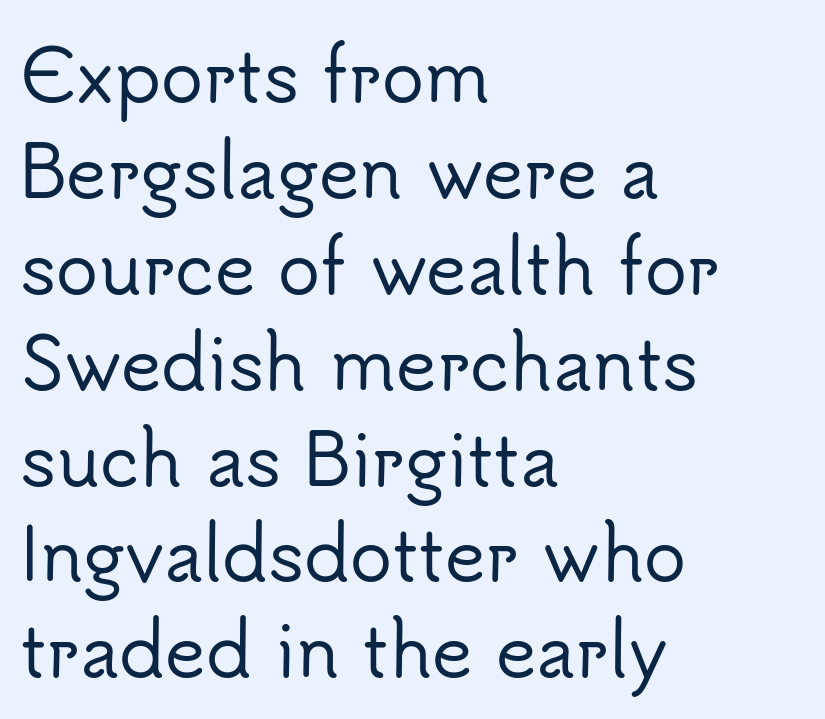
Observe the absence of serifs on each vertical stroke in this sample. The designer left line spacing at the default. This rendering features lettering with no underline. The letters advance in unequal steps, a hallmark of proportional type. The letters stand upright; this is a roman face. Inter-character spacing is left at the font's built-in metrics.
